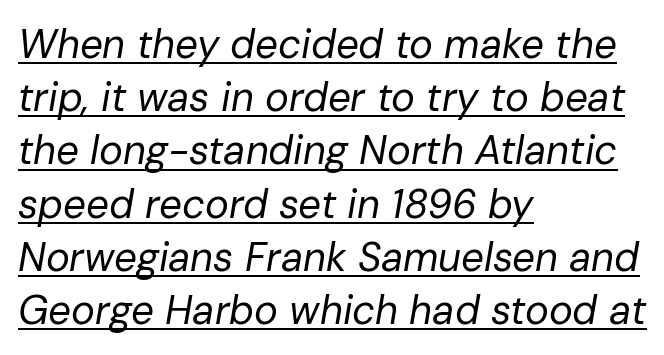
{"italic": "yes", "lean": "right", "slant_degrees": 10, "bold": "no", "weight": "regular", "width": "normal", "stroke_contrast": "low", "x_height": "medium", "monospaced": "no", "underline": "yes", "align": "left", "line_spacing": "normal", "line_spacing_ratio": 1.33, "letter_spacing": "normal", "letter_spacing_em": 0.0, "glyph_px": 40}
